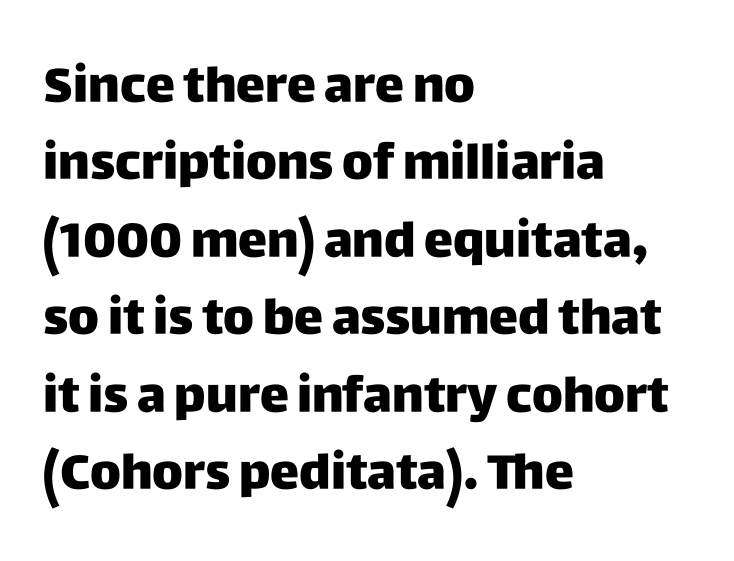
{"serif": "no", "italic": "no", "bold": "yes", "weight": "heavy", "width": "normal", "stroke_contrast": "low", "x_height": "large", "monospaced": "no", "underline": "no", "align": "left", "line_spacing": "normal", "line_spacing_ratio": 1.58, "letter_spacing": "normal", "letter_spacing_em": 0.0, "glyph_px": 49}
